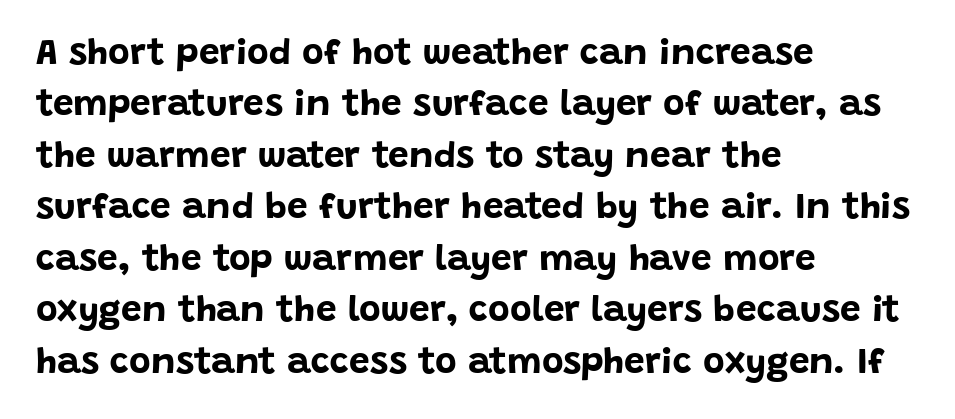
{"serif": "no", "italic": "no", "bold": "yes", "weight": "bold", "width": "normal", "stroke_contrast": "low", "x_height": "large", "monospaced": "no", "underline": "no", "align": "left", "line_spacing": "normal", "line_spacing_ratio": 1.39, "letter_spacing": "normal", "letter_spacing_em": 0.0, "glyph_px": 37}
